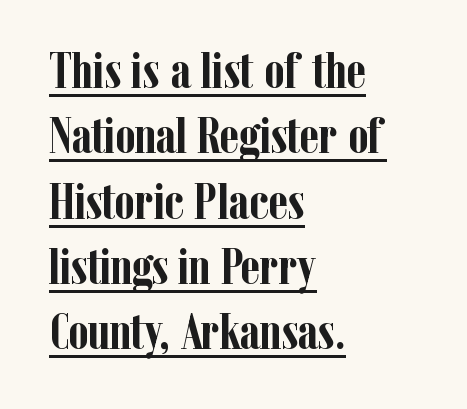
{"serif": "yes", "italic": "no", "bold": "yes", "weight": "semibold", "width": "condensed", "stroke_contrast": "low", "x_height": "medium", "monospaced": "no", "underline": "yes", "align": "left", "line_spacing": "normal", "line_spacing_ratio": 1.28, "letter_spacing": "normal", "letter_spacing_em": 0.0, "glyph_px": 51}
